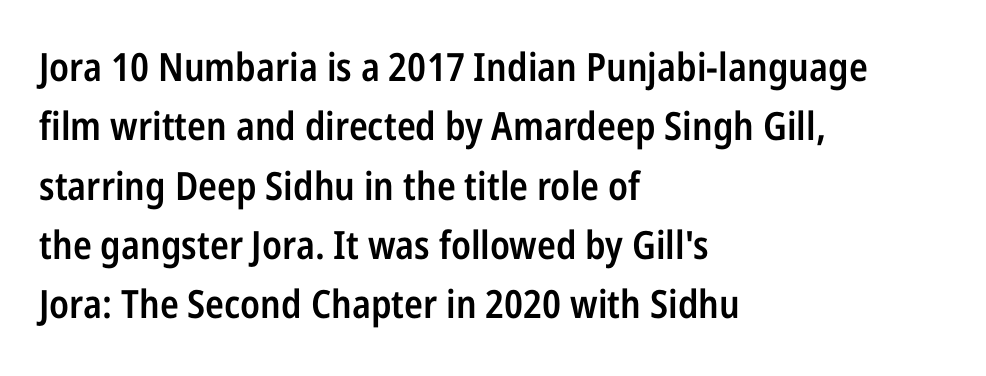
Moderately thickened strokes mark this as semibold type. Rule under the text: the space is simply empty. One glance says typical: line gaps are just what's usual. Is this a fixed-width face? No — the glyphs have proportional, varying widths. Does the copy run flush right? No — it runs flush left.
